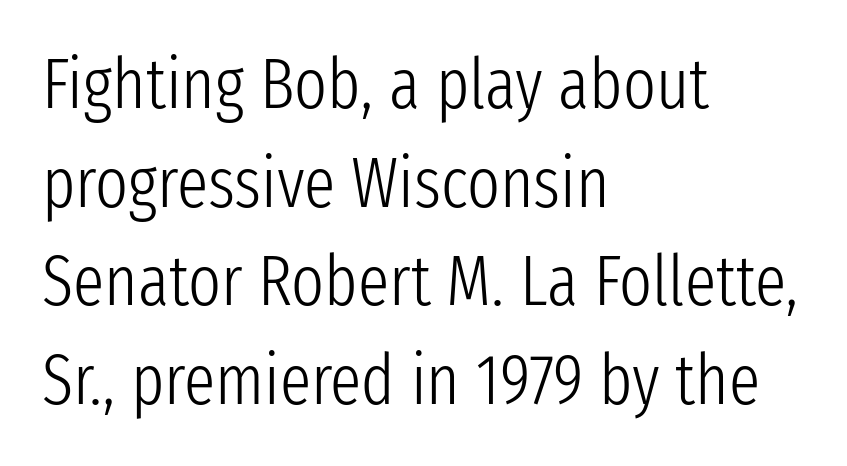
Q: Is the text bold? A: No.
Q: Is the text italic (slanted)? A: No, it is upright.
Q: Is the typeface a serif or a sans-serif typeface? A: Sans-serif.
Q: Is the text underlined? A: No.
Q: How is the paragraph aligned? A: Left-aligned.
Q: Is the spacing between letters normal or unusually wide? A: Normal.
Q: Is the spacing between lines tight, normal or loose? A: Normal.
Q: Width (condensed, normal, or wide)? A: Condensed.
Q: Stroke contrast? A: Low.
Q: x-height? A: Medium.
Q: Monospaced? A: No.
